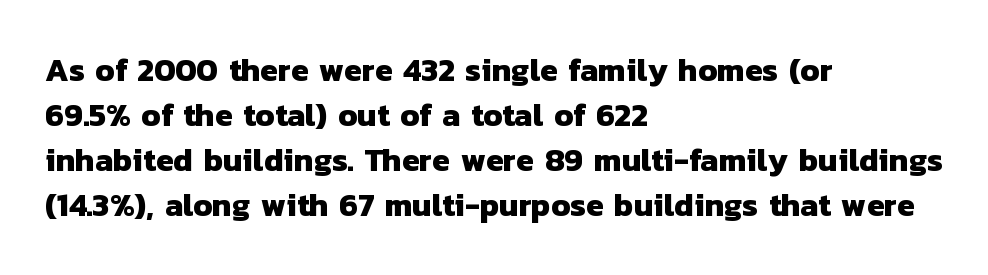
The gap between lines stays unmarked. Line spacing here is normal. The face used here is proportionally spaced, like ordinary book or web type. This is heavy type, rendered in bold. There is no visible air inserted between adjacent glyphs.
